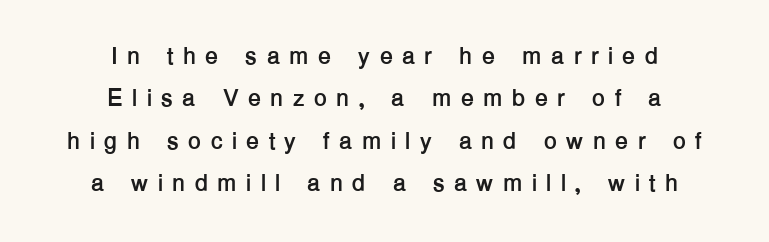
Q: Is the text bold? A: Yes.
Q: Is the text italic (slanted)? A: No, it is upright.
Q: Is the text underlined? A: No.
Q: How is the paragraph aligned? A: Centered.
Q: Is the spacing between letters normal or unusually wide? A: Unusually wide.
